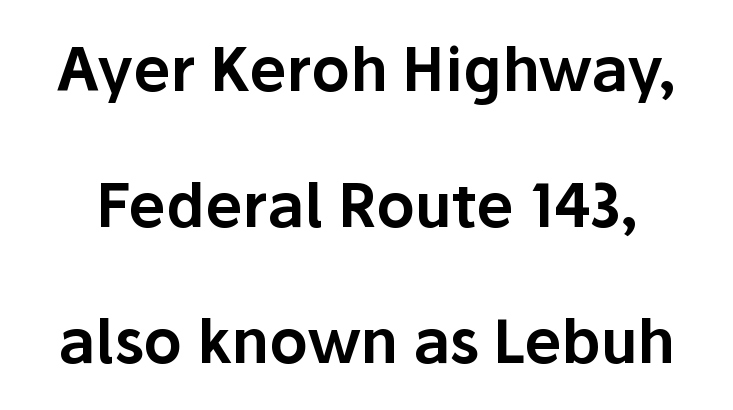
The passage shown is typed in a proportional face where columns would drift. Clear beneath every line of the passage. Regarding serifs, this sample does without them. The letters stand upright; this is a roman face. Is the letter spacing exaggerated? No — it looks like the ordinary default.
